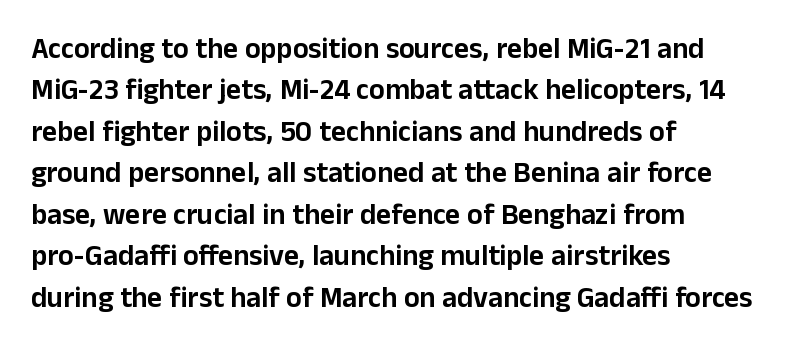
Q: Is the text italic (slanted)? A: No, it is upright.
Q: Is the typeface a serif or a sans-serif typeface? A: Sans-serif.
Q: Is the text underlined? A: No.
Q: How is the paragraph aligned? A: Left-aligned.
Q: Is the spacing between letters normal or unusually wide? A: Normal.
Q: Is the spacing between lines tight, normal or loose? A: Normal.
Q: Width (condensed, normal, or wide)? A: Normal.
Q: Stroke contrast? A: Low.
Q: x-height? A: Medium.
Q: Monospaced? A: No.
